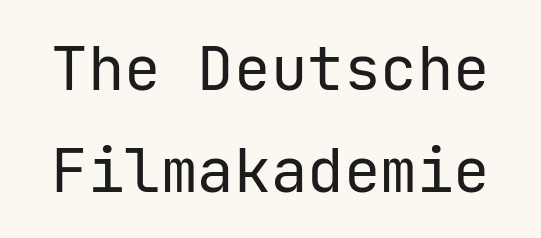
A typesetter would label this face a sans. The glyphs are unaccompanied by any horizontal stroke below them. A roman cut, with each character standing at attention. A typesetter would call this leading conventional body-copy spacing. No extra tracking has been applied to these lines.
